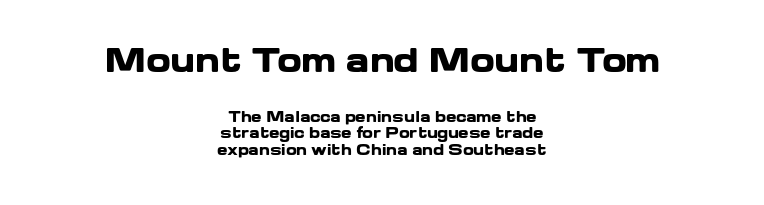
Q: Is the text bold? A: Yes.
Q: Is the text italic (slanted)? A: No, it is upright.
Q: Is the typeface a serif or a sans-serif typeface? A: Sans-serif.
Q: Is the text underlined? A: No.
Q: How is the paragraph aligned? A: Centered.
Q: Is the spacing between letters normal or unusually wide? A: Normal.
Q: Which block of text is set in a larger size, the first (top) or the second (bottom)? A: The first (top) one.
Q: Width (condensed, normal, or wide)? A: Wide.
Q: Stroke contrast? A: Low.
Q: x-height? A: Medium.
Q: Monospaced? A: No.
